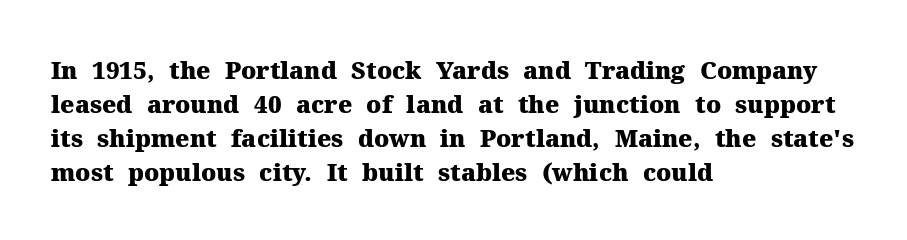
{"italic": "no", "bold": "yes", "underline": "no", "align": "left", "line_spacing": "normal", "line_spacing_ratio": 1.42, "letter_spacing": "normal", "letter_spacing_em": 0.0, "glyph_px": 24}
